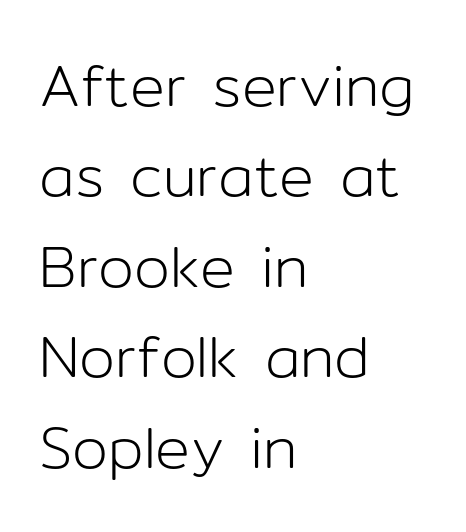
{"serif": "no", "italic": "no", "bold": "no", "weight": "light", "width": "normal", "stroke_contrast": "low", "x_height": "medium", "monospaced": "no", "underline": "no", "align": "left", "line_spacing": "normal", "line_spacing_ratio": 1.56, "letter_spacing": "normal", "letter_spacing_em": 0.0, "glyph_px": 58}
